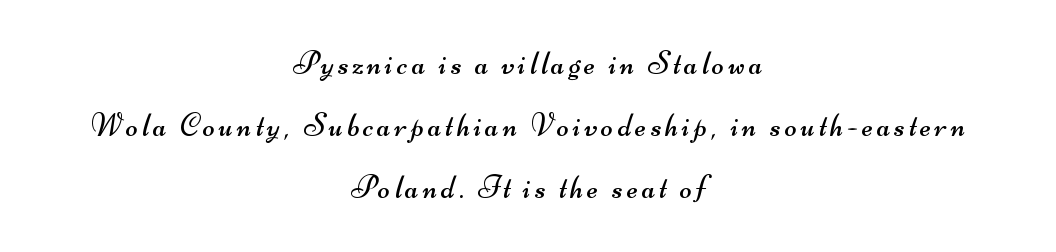
{"serif": "no", "bold": "no", "weight": "regular", "width": "wide", "stroke_contrast": "medium", "x_height": "small", "monospaced": "no", "underline": "no", "align": "center", "line_spacing": "loose", "line_spacing_ratio": 1.93, "glyph_px": 32}
